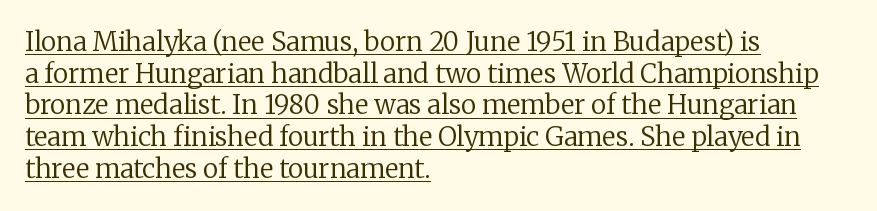
Q: Is the text bold? A: No.
Q: Is the text italic (slanted)? A: No, it is upright.
Q: Is the text underlined? A: Yes.
Q: How is the paragraph aligned? A: Left-aligned.
Q: Is the spacing between letters normal or unusually wide? A: Normal.
